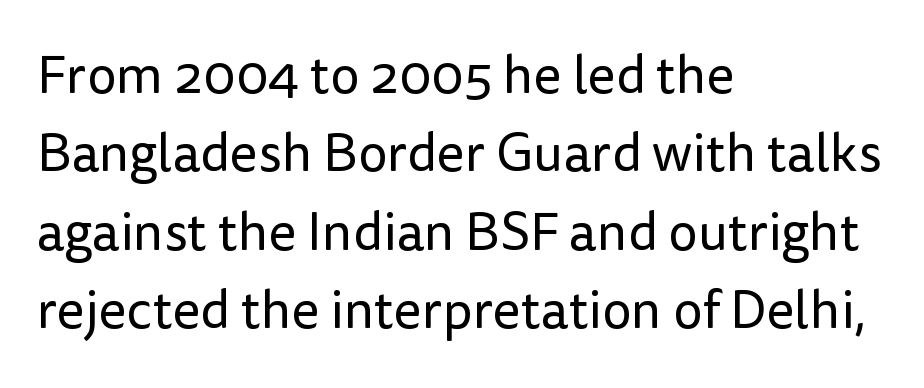
The baseline area is clear. No italicization has been applied; the sample stays upright. This is sans-serif lettering, the kind often seen on screens and signage. The lines sit at an ordinary, default distance from one another. Observe the ordinary spacing: letters are neighbours, not strangers.
